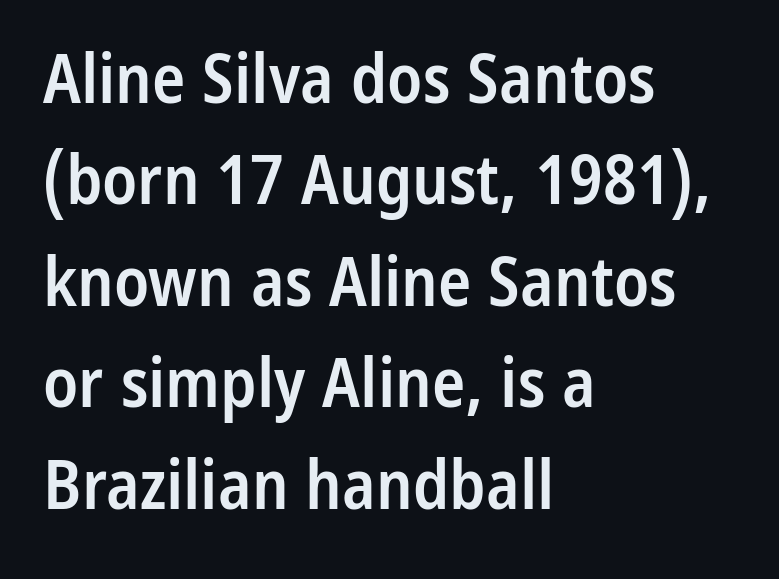
{"serif": "no", "italic": "no", "bold": "semi", "weight": "semibold", "width": "condensed", "stroke_contrast": "low", "x_height": "medium", "monospaced": "no", "underline": "no", "align": "left", "line_spacing": "normal", "line_spacing_ratio": 1.47, "letter_spacing": "normal", "letter_spacing_em": 0.0, "glyph_px": 69}
